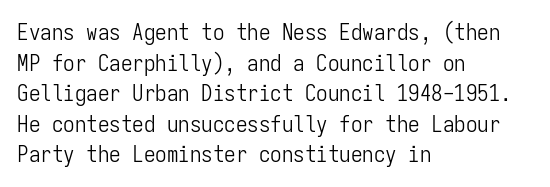
Vertical spacing — default. The text block is weighted toward the left margin, trailing off unevenly rightward. The baseline area is clear. These lines keep a tight, regular rhythm from letter to letter. No extra ink here — the face is not bold.
